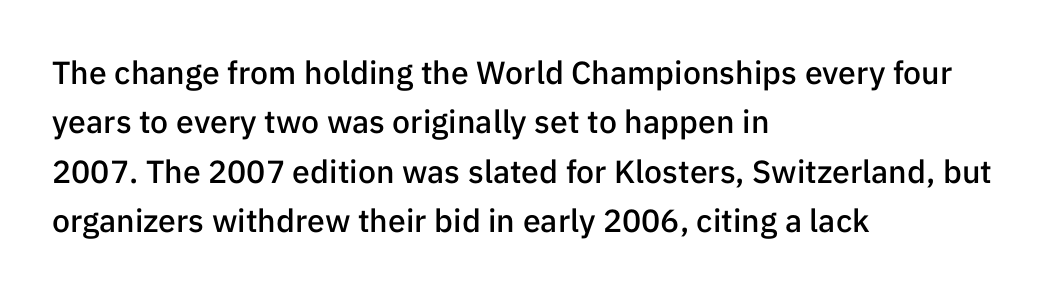
These lines keep a tight, regular rhythm from letter to letter. Do the characters align in a grid? No, the font is proportional. In CSS terms this would be text-align: left. This is the regular roman posture of the typeface. Bare-footed words on every line.
